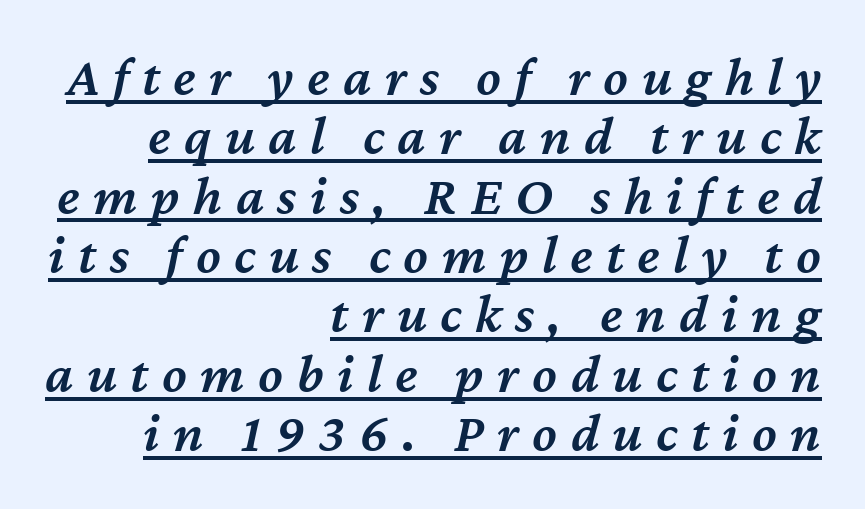
Q: Is the text bold? A: Semi-bold.
Q: Is the text italic (slanted)? A: Yes, it leans right by about 12 degrees.
Q: Is the text underlined? A: Yes.
Q: How is the paragraph aligned? A: Right-aligned.
Q: Is the spacing between letters normal or unusually wide? A: Unusually wide.
Q: Is the spacing between lines tight, normal or loose? A: Tight.
Q: Width (condensed, normal, or wide)? A: Normal.
Q: Stroke contrast? A: Medium.
Q: x-height? A: Medium.
Q: Monospaced? A: No.
